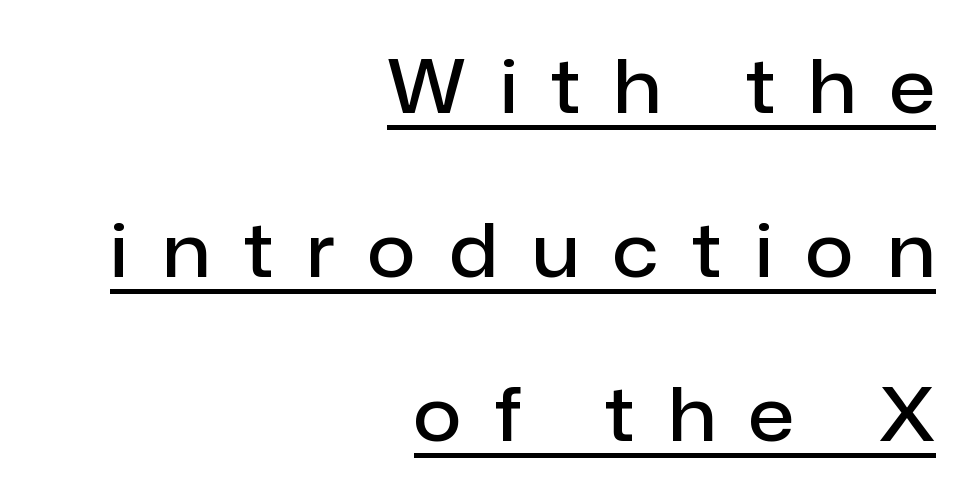
{"serif": "no", "italic": "no", "bold": "semi", "weight": "semibold", "width": "normal", "stroke_contrast": "low", "x_height": "medium", "monospaced": "no", "underline": "yes", "align": "right", "line_spacing": "loose", "line_spacing_ratio": 2.19, "letter_spacing": "wide", "letter_spacing_em": 0.45, "glyph_px": 75}
